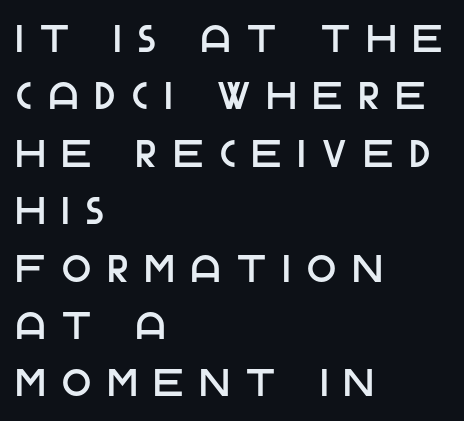
Q: Is the text italic (slanted)? A: No, it is upright.
Q: Is the typeface a serif or a sans-serif typeface? A: Sans-serif.
Q: Is the text underlined? A: No.
Q: How is the paragraph aligned? A: Left-aligned.
Q: Is the spacing between letters normal or unusually wide? A: Unusually wide.
Q: Is the spacing between lines tight, normal or loose? A: Normal.
Q: Width (condensed, normal, or wide)? A: Normal.
Q: Stroke contrast? A: Low.
Q: x-height? A: Large.
Q: Monospaced? A: No.
